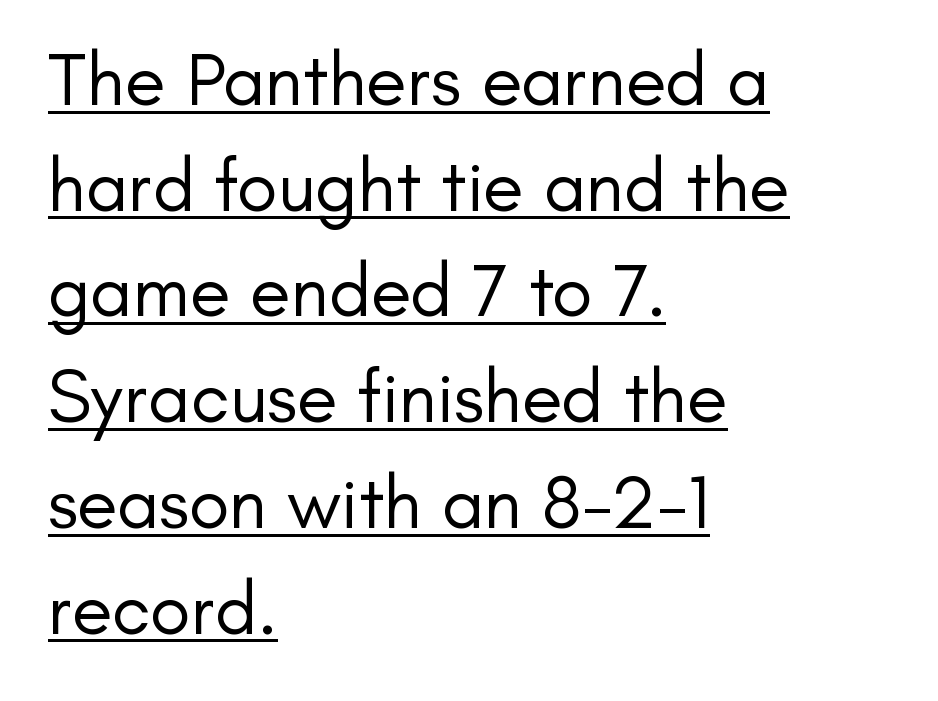
The image shows 75 px regular-weight sans-serif type, upright; set left-aligned, normal line spacing (1.41x), normal letter spacing, underlined; low stroke contrast and a small x-height.
